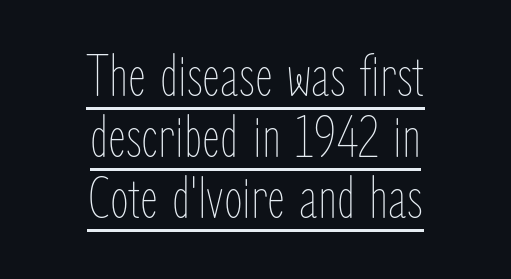
Notice how descenders almost collide with the ascenders below — that's tight leading. Teacher's note: observe the equal gaps on both sides — that is centered alignment. Here the designer chose a conventional face with non-uniform glyph widths. Letters have the restrained weight of plain body copy at most. You can see a thin bar hugging the bottom of the glyphs. There is no visible air inserted between adjacent glyphs.
